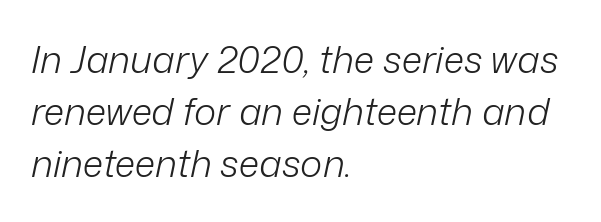
The image shows 38 px light type, italic (leaning right); set left-aligned, normal line spacing (1.37x), normal letter spacing, not underlined; low stroke contrast and a medium x-height.
